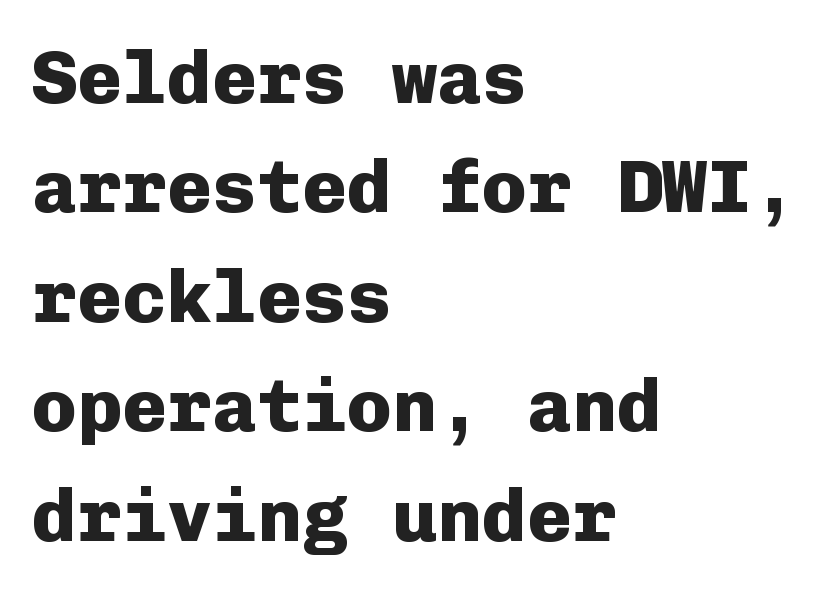
Q: Is the text bold? A: Yes.
Q: Is the text italic (slanted)? A: No, it is upright.
Q: Is the typeface a serif or a sans-serif typeface? A: Sans-serif.
Q: Is the text underlined? A: No.
Q: How is the paragraph aligned? A: Left-aligned.
Q: Is the spacing between letters normal or unusually wide? A: Normal.
Q: Is the spacing between lines tight, normal or loose? A: Normal.
Q: Width (condensed, normal, or wide)? A: Normal.
Q: Stroke contrast? A: Low.
Q: x-height? A: Medium.
Q: Monospaced? A: Yes.
